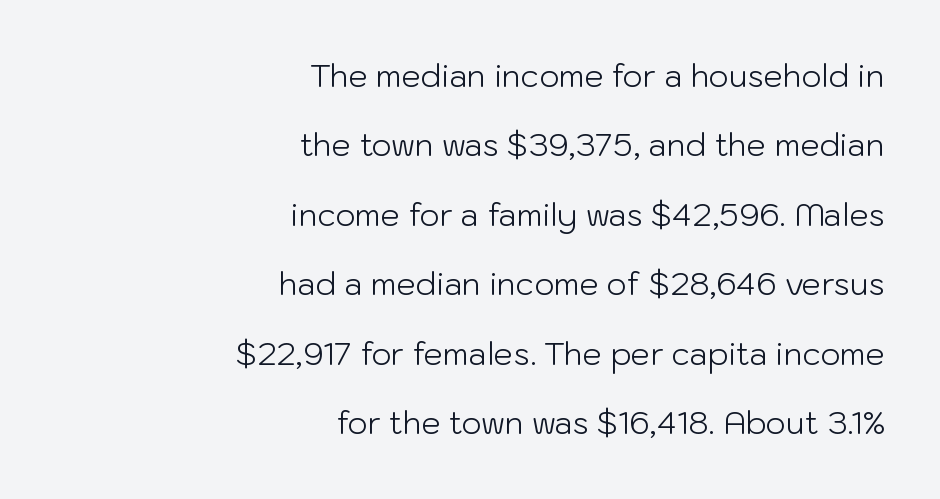
The image shows 31 px light sans-serif type, upright; set right-aligned, loose line spacing (2.24x), normal letter spacing, not underlined; low stroke contrast and a medium x-height.
